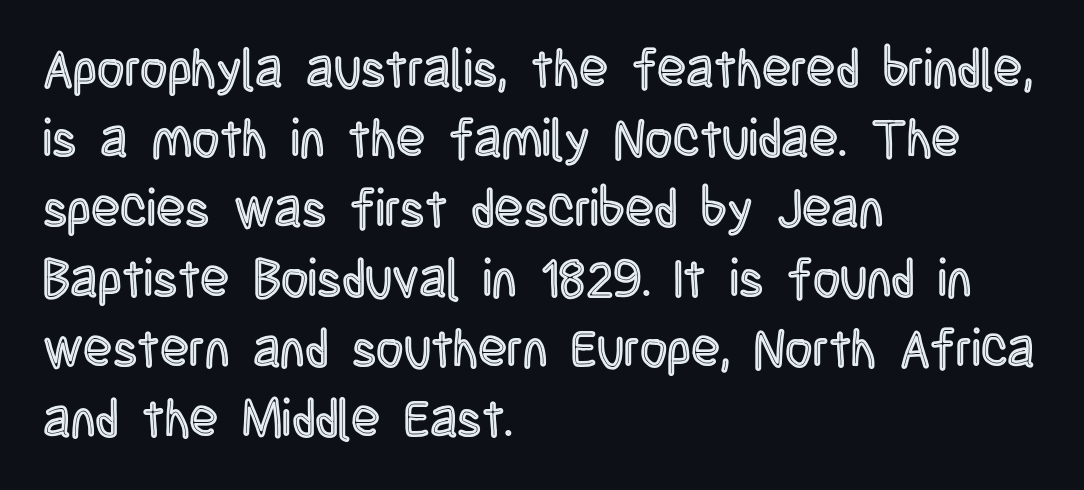
The image shows 53 px condensed type, upright; set left-aligned, normal line spacing (1.32x), normal letter spacing, not underlined; a large x-height.
